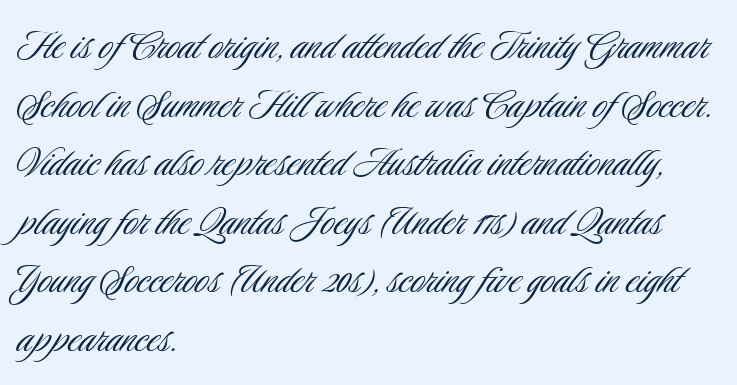
{"serif": "no", "bold": "no", "weight": "light", "width": "condensed", "stroke_contrast": "low", "x_height": "small", "monospaced": "no", "underline": "no", "align": "left", "line_spacing_ratio": 1.22, "letter_spacing": "normal", "letter_spacing_em": 0.0, "glyph_px": 48}
